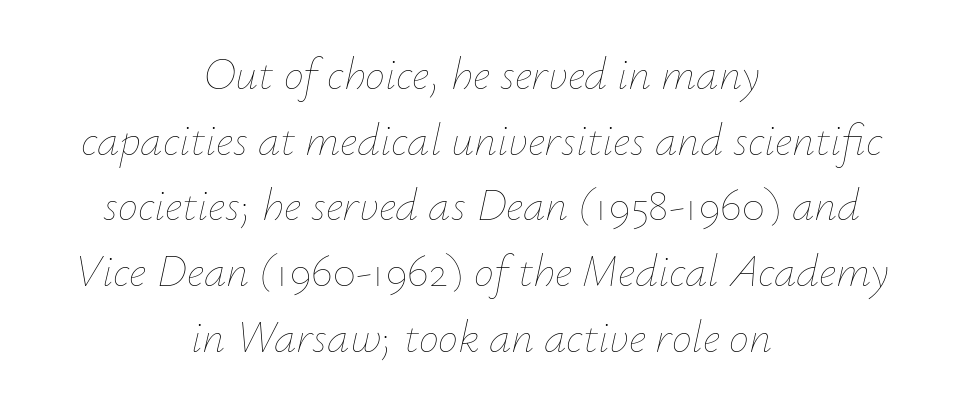
Summary of vertical rhythm: regular, with standard interline spacing. Descenders are the only things crossing below the line. If you folded the block vertically in half, each line would mirror itself in length. Italic? Definitely — the glyphs are oblique.
